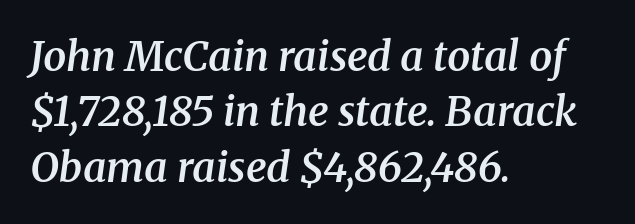
The image shows 41 px semibold serif type, italic (leaning right); set left-aligned, normal line spacing (1.35x), normal letter spacing, not underlined; medium stroke contrast and a medium x-height.
